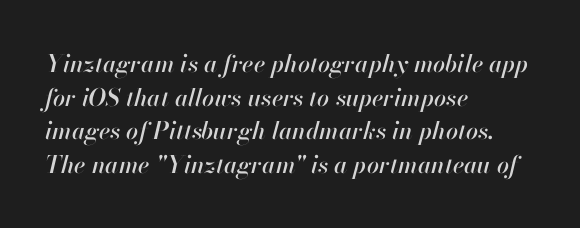
Q: Is the text italic (slanted)? A: Yes, it leans right by about 13 degrees.
Q: Is the text underlined? A: No.
Q: How is the paragraph aligned? A: Left-aligned.
Q: Is the spacing between letters normal or unusually wide? A: Normal.
Q: Is the spacing between lines tight, normal or loose? A: Normal.
